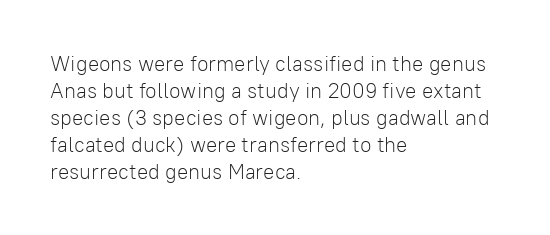
The image shows 21 px text type, upright; set left-aligned, normal line spacing (1.28x), normal letter spacing, not underlined.
